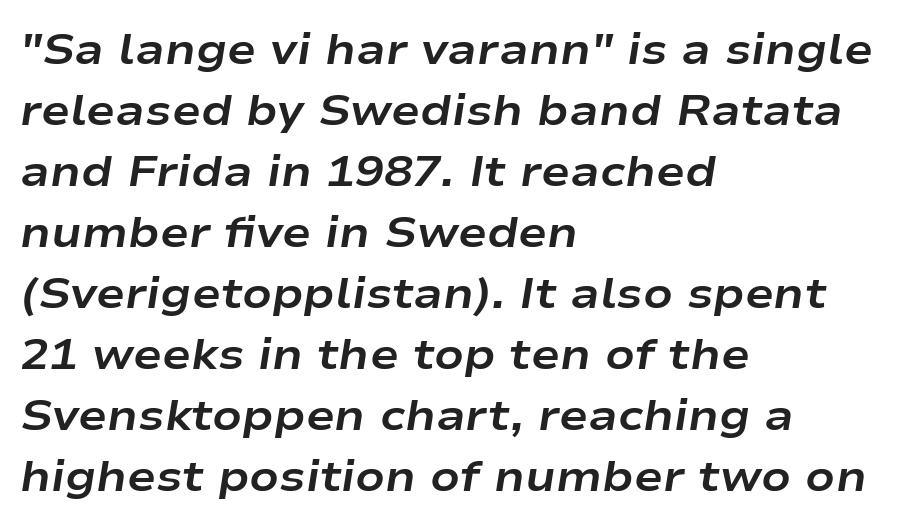
The image shows 43 px bold, wide type, italic (leaning right); set left-aligned, normal line spacing (1.42x), normal letter spacing, not underlined; low stroke contrast and a medium x-height.
